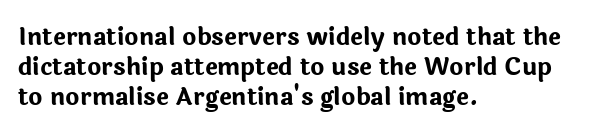
The image shows 24 px bold type, upright; set left-aligned, normal line spacing (1.25x), normal letter spacing, not underlined.
